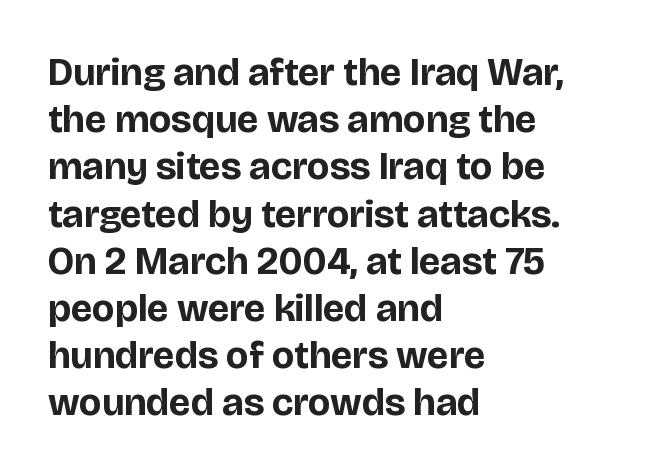
The image shows 39 px bold sans-serif type, upright; set left-aligned, line spacing 1.21x, normal letter spacing, not underlined; low stroke contrast and a large x-height.
